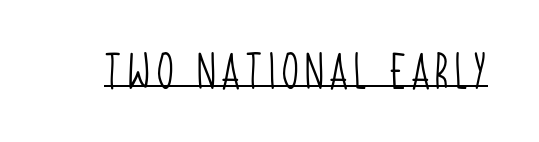
{"serif": "no", "bold": "no", "weight": "light", "width": "condensed", "stroke_contrast": "low", "x_height": "large", "monospaced": "no", "underline": "yes", "glyph_px": 37}
